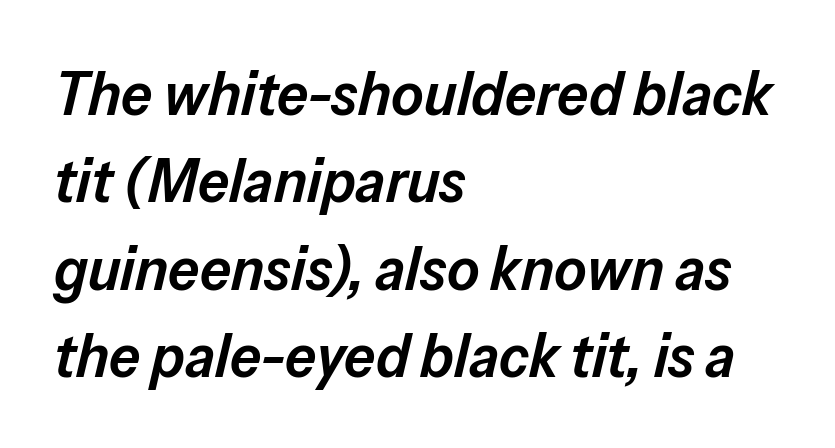
The image shows 62 px semibold type, italic (leaning right); set left-aligned, normal line spacing (1.41x), normal letter spacing, not underlined; low stroke contrast and a medium x-height.
